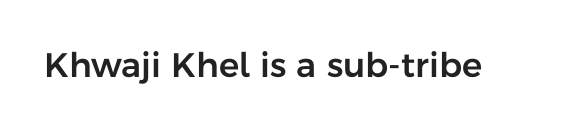
{"serif": "no", "italic": "no", "width": "normal", "stroke_contrast": "low", "x_height": "medium", "monospaced": "no", "underline": "no", "letter_spacing": "normal", "letter_spacing_em": 0.0, "glyph_px": 34}
